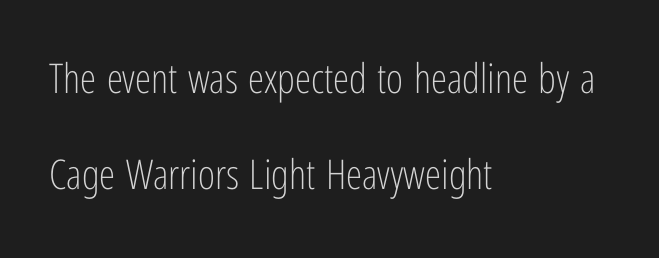
The letters stand straight up with perfectly vertical stems. The rendering uses natural spacing where letterforms have individual widths. Does the type have serifs? No, each stem ends abruptly. The lines are quadded left. You could fit nearly another row in the gap between these rows. These glyphs show unthickened strokes, regular width or finer.
